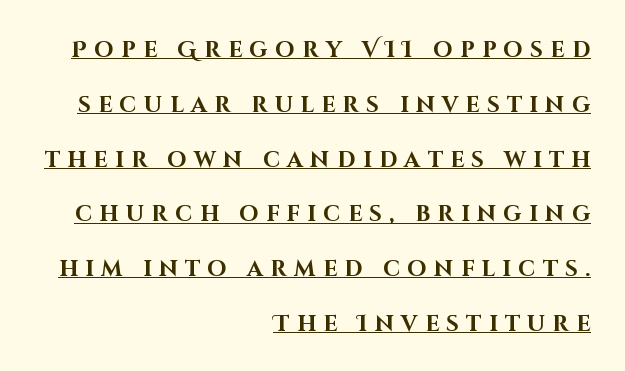
Q: Is the text bold? A: Yes.
Q: Is the text italic (slanted)? A: No, it is upright.
Q: Is the text underlined? A: Yes.
Q: How is the paragraph aligned? A: Right-aligned.
Q: Is the spacing between letters normal or unusually wide? A: Unusually wide.
Q: Is the spacing between lines tight, normal or loose? A: Loose.
